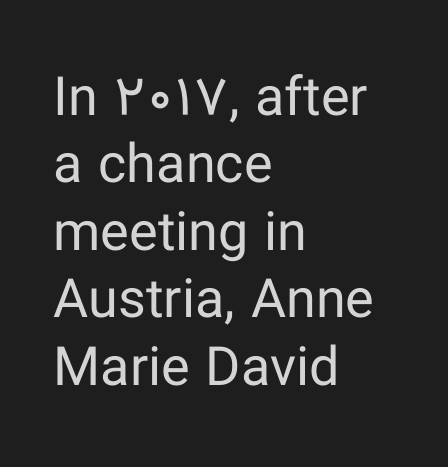
The image shows 54 px regular-weight sans-serif type, upright; set left-aligned, normal line spacing (1.25x), normal letter spacing, not underlined; low stroke contrast and a medium x-height.
